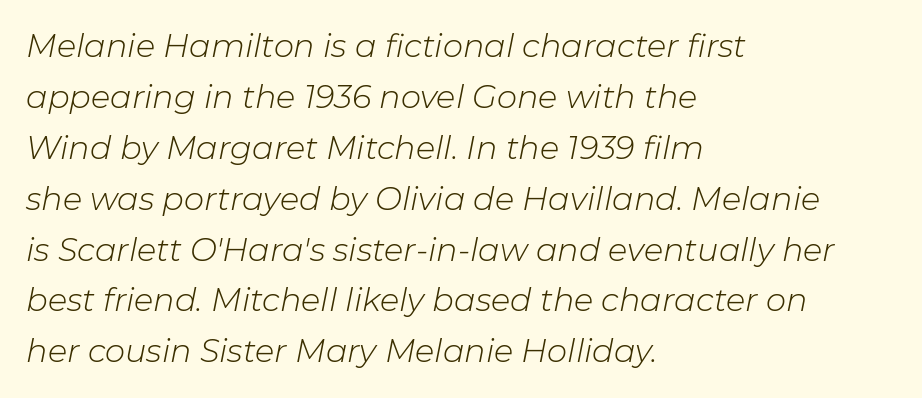
Here the designer chose a conventional face with non-uniform glyph widths. Short note: letters normally spaced. Casual observation: everything's shoved over to the left. The lettering tilts uniformly, giving the passage an italic look. Vertical stems look standard width or narrower in stroke. What's the leading like? Ordinary, nothing unusual.
